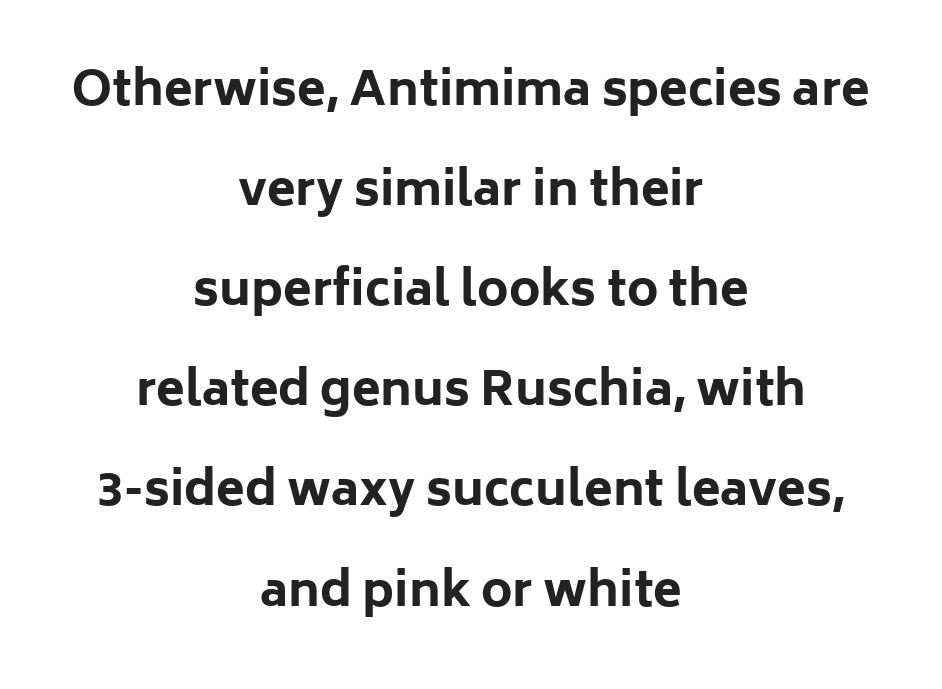
The image shows 47 px bold sans-serif type, upright; set centered, loose line spacing (2.13x), normal letter spacing, not underlined; low stroke contrast and a medium x-height.
